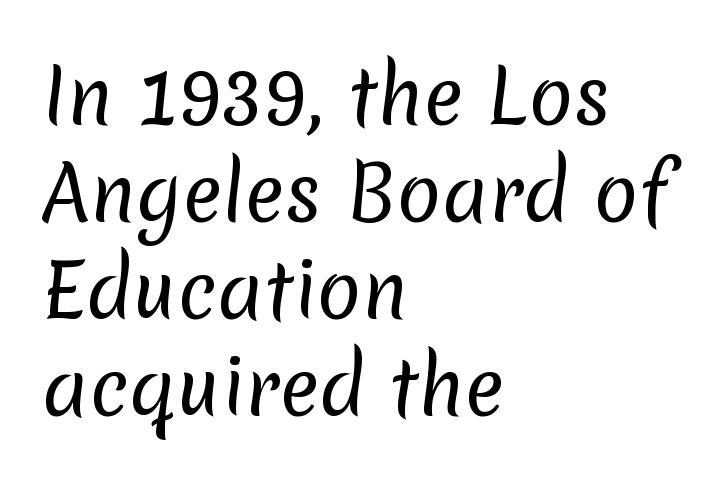
The image shows 74 px regular-weight sans-serif type; set left-aligned, normal line spacing (1.31x), normal letter spacing, not underlined; low stroke contrast and a medium x-height.
